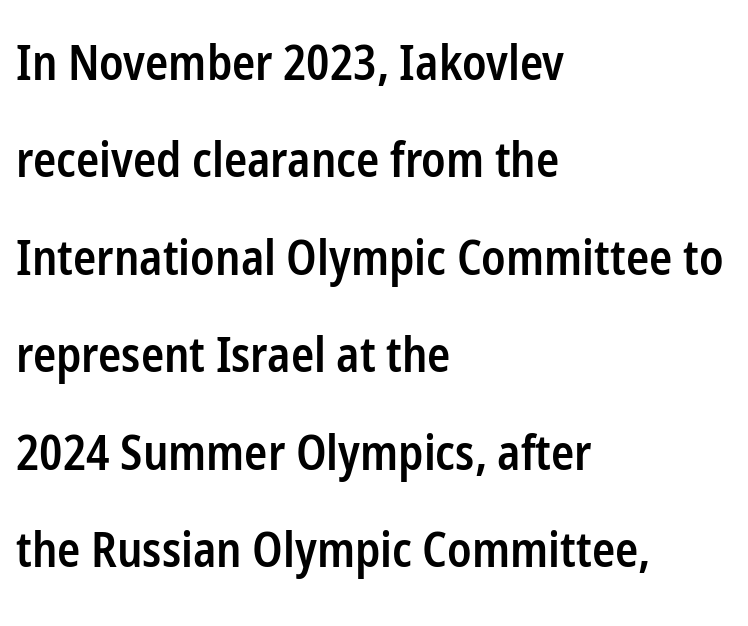
{"serif": "no", "italic": "no", "bold": "semi", "weight": "semibold", "width": "condensed", "stroke_contrast": "low", "x_height": "medium", "monospaced": "no", "underline": "no", "align": "left", "line_spacing": "loose", "line_spacing_ratio": 2.03, "letter_spacing": "normal", "letter_spacing_em": 0.0, "glyph_px": 48}
